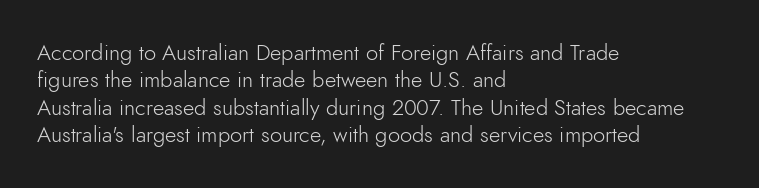
{"italic": "no", "bold": "no", "underline": "no", "align": "left", "line_spacing": "normal", "line_spacing_ratio": 1.25, "letter_spacing": "normal", "letter_spacing_em": 0.0, "glyph_px": 22}
